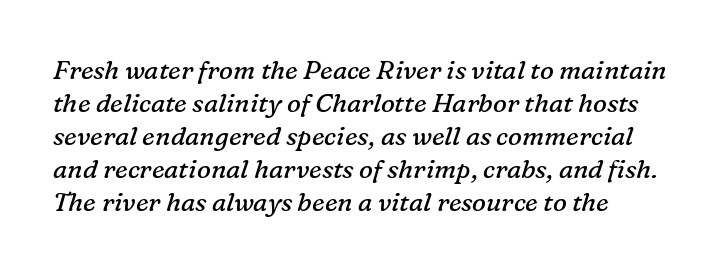
Q: Is the text bold? A: No.
Q: Is the text italic (slanted)? A: Yes, it leans right by about 16 degrees.
Q: Is the text underlined? A: No.
Q: How is the paragraph aligned? A: Left-aligned.
Q: Is the spacing between letters normal or unusually wide? A: Normal.
Q: Is the spacing between lines tight, normal or loose? A: Normal.
